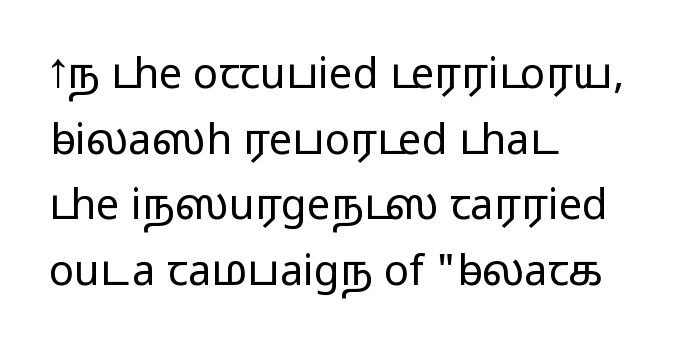
{"serif": "no", "italic": "no", "bold": "no", "weight": "light", "width": "wide", "stroke_contrast": "low", "x_height": "medium", "monospaced": "no", "underline": "no", "align": "left", "line_spacing": "normal", "line_spacing_ratio": 1.56, "letter_spacing": "normal", "letter_spacing_em": 0.0, "glyph_px": 42}
